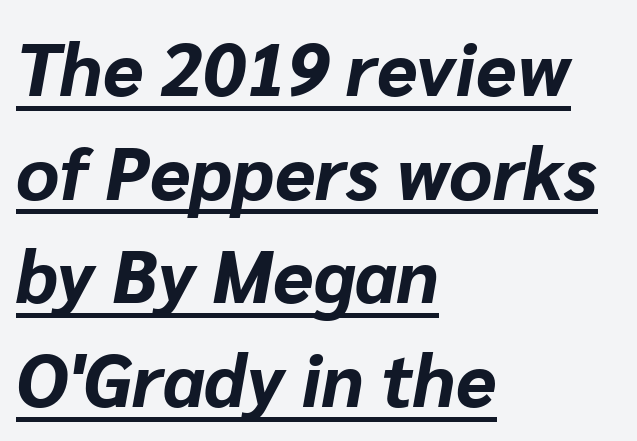
{"italic": "yes", "lean": "right", "slant_degrees": 10, "bold": "yes", "weight": "bold", "width": "normal", "stroke_contrast": "low", "x_height": "medium", "monospaced": "no", "underline": "yes", "align": "left", "line_spacing": "normal", "line_spacing_ratio": 1.4, "letter_spacing": "normal", "letter_spacing_em": 0.0, "glyph_px": 74}
